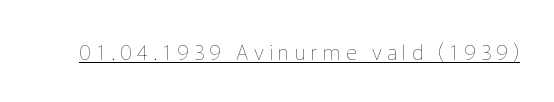
The image shows 21 px text type, upright; set unusually wide letter spacing (+0.25 em), underlined.
